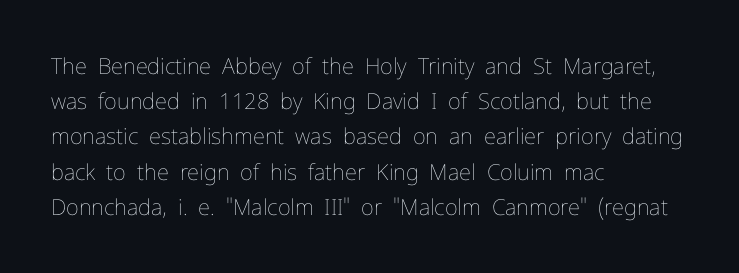
The image shows 22 px text type, upright; set left-aligned, normal line spacing (1.6x), normal letter spacing, not underlined.
